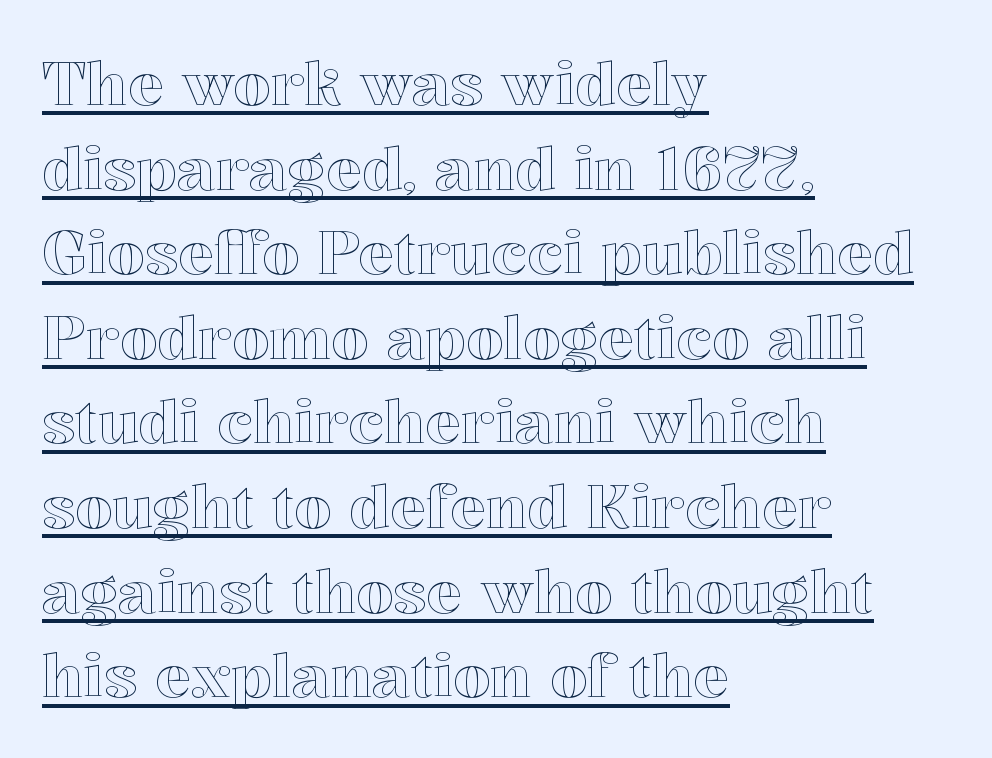
The image shows 60 px text type, upright; set left-aligned, normal line spacing (1.41x), normal letter spacing, underlined; a medium x-height.
